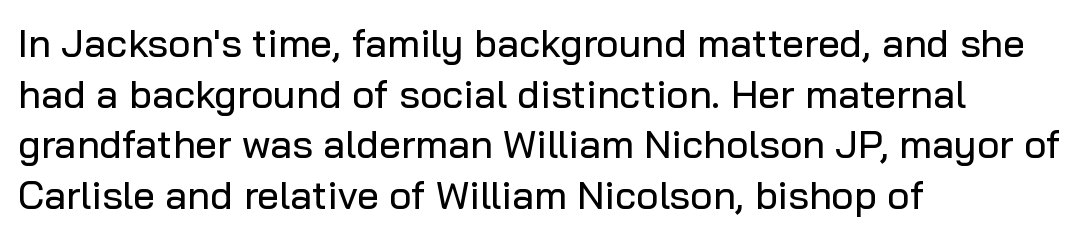
The image shows 39 px sans-serif type, upright; set left-aligned, normal line spacing (1.3x), normal letter spacing, not underlined; low stroke contrast and a medium x-height.
